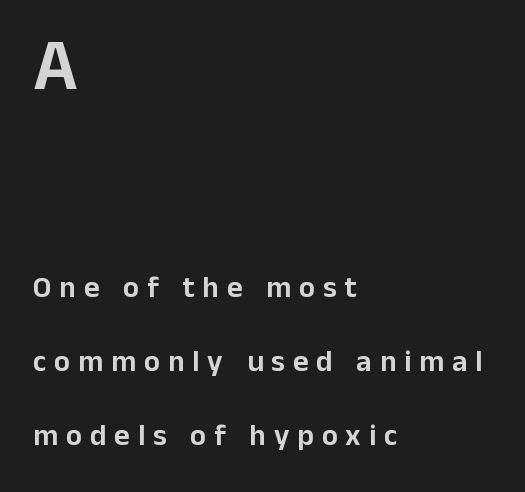
Proportional: the letters do not fall into vertical columns. The space directly below the letters is spotless. The lettering holds an erect, upright posture throughout. The gaps between neighbouring characters are conspicuously large. This sample uses a sans-serif face.
